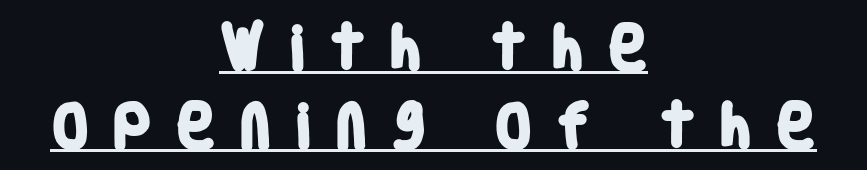
The image shows 49 px heavy, condensed sans-serif type; set centered, normal line spacing (1.59x), unusually wide letter spacing (+0.47 em), underlined; low stroke contrast and a large x-height.
